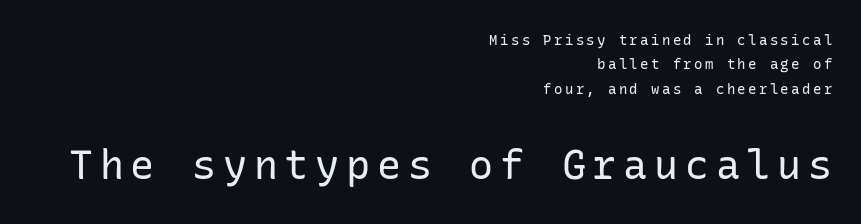
Q: Is the text bold? A: No.
Q: Is the text italic (slanted)? A: No, it is upright.
Q: Is the typeface a serif or a sans-serif typeface? A: Sans-serif.
Q: Is the text underlined? A: No.
Q: How is the paragraph aligned? A: Right-aligned.
Q: Which block of text is set in a larger size, the first (top) or the second (bottom)? A: The second (bottom) one.
Q: Width (condensed, normal, or wide)? A: Normal.
Q: Stroke contrast? A: Low.
Q: x-height? A: Medium.
